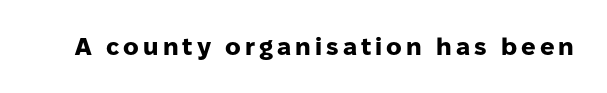
{"italic": "no", "bold": "yes", "underline": "no", "glyph_px": 24}
